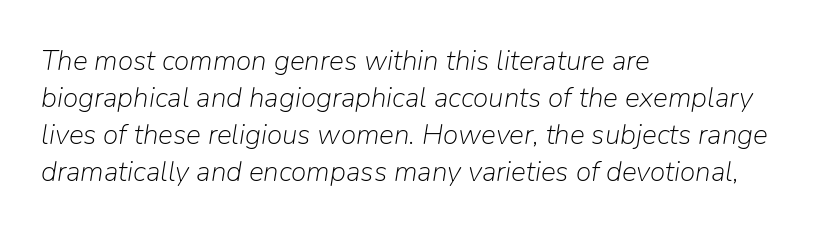
{"italic": "yes", "lean": "right", "slant_degrees": 9, "bold": "no", "weight": "light", "width": "normal", "stroke_contrast": "low", "x_height": "medium", "monospaced": "no", "underline": "no", "align": "left", "line_spacing": "normal", "line_spacing_ratio": 1.32, "letter_spacing": "normal", "letter_spacing_em": 0.0, "glyph_px": 28}
